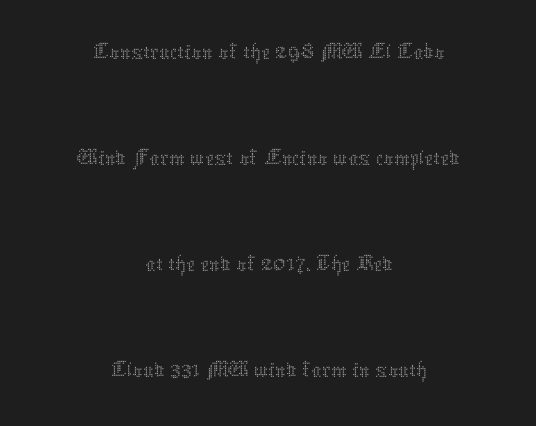
{"italic": "no", "bold": "no", "weight": "thin", "width": "normal", "stroke_contrast": "medium", "x_height": "medium", "monospaced": "no", "underline": "no", "align": "center", "line_spacing": "loose", "line_spacing_ratio": 2.12, "letter_spacing": "normal", "letter_spacing_em": 0.0, "glyph_px": 50}
